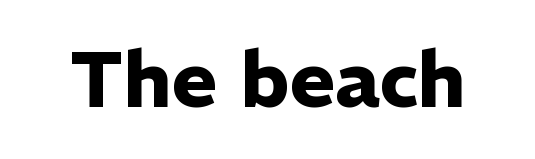
A sans-serif font was chosen for this passage. This rendering leaves character spacing at its baseline value. The lettering stays uniformly vertical, giving the passage a roman look. Is this a fixed-width face? No — the glyphs have proportional, varying widths. Check under the words: just untouched page. Summary of weight: heavy, a full bold.
